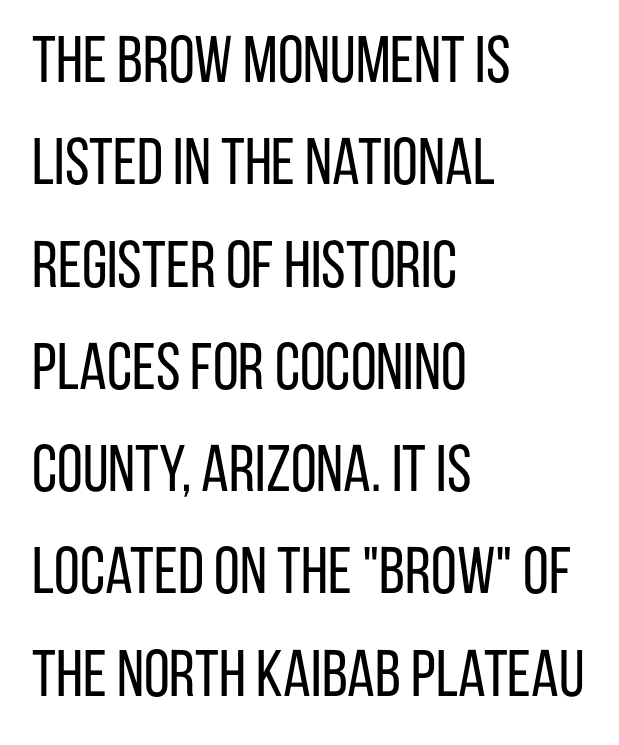
{"serif": "no", "italic": "no", "bold": "no", "weight": "regular", "width": "condensed", "stroke_contrast": "low", "x_height": "large", "monospaced": "no", "underline": "no", "align": "left", "line_spacing": "normal", "line_spacing_ratio": 1.55, "letter_spacing": "normal", "letter_spacing_em": 0.0, "glyph_px": 66}
